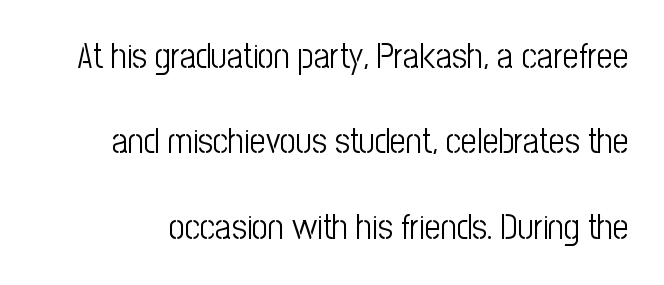
The image shows 35 px light, condensed sans-serif type, upright; set loose line spacing (2.44x), normal letter spacing, not underlined; low stroke contrast and a medium x-height.
